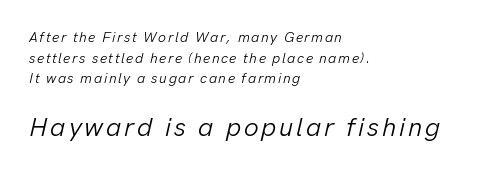
The letterforms sit at book weight or below. Does the bottom block carry the larger type? Yes, it does. Line starts are locked; line ends wander. The specimen omits any rule beneath the text block's lines. The rows are spaced the way most documents space them.
